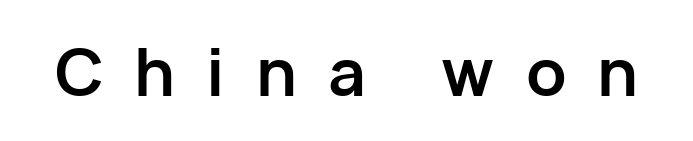
Display-style spreading of the glyphs; the letterfit is very open. Look at the stroke-to-counter ratio: heavy, a bold. Each row of text sits above clean, open space. Italic: no, the glyphs are upright roman. The designer went with a sans here, leaving each stem footless.
